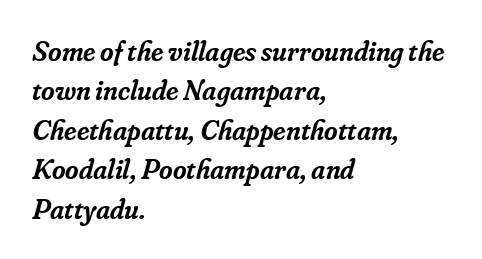
The image shows 29 px semibold serif type, italic (leaning right); set left-aligned, normal line spacing (1.36x), normal letter spacing, not underlined; low stroke contrast and a small x-height.
